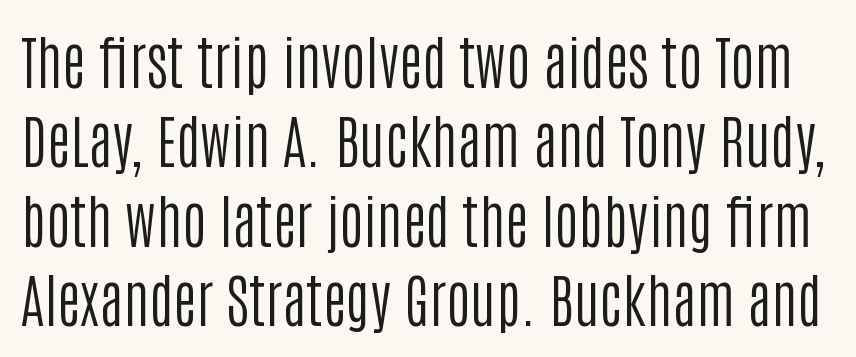
Q: Is the text bold? A: No.
Q: Is the text italic (slanted)? A: No, it is upright.
Q: Is the typeface a serif or a sans-serif typeface? A: Sans-serif.
Q: Is the text underlined? A: No.
Q: Is the spacing between letters normal or unusually wide? A: Normal.
Q: Is the spacing between lines tight, normal or loose? A: Normal.
Q: Width (condensed, normal, or wide)? A: Condensed.
Q: Stroke contrast? A: Low.
Q: x-height? A: Large.
Q: Monospaced? A: No.
